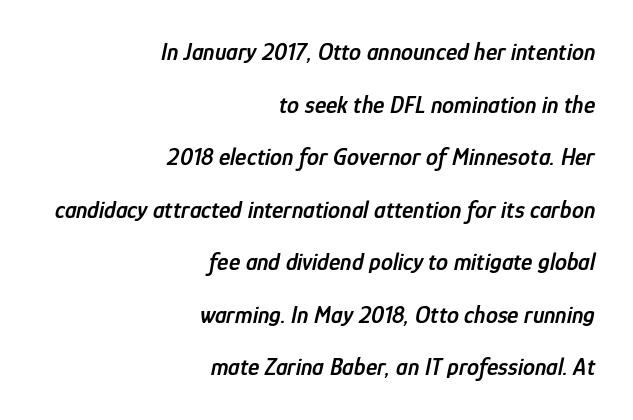
The image shows 24 px text type, italic (leaning right); set right-aligned, loose line spacing (2.19x), normal letter spacing, not underlined.
